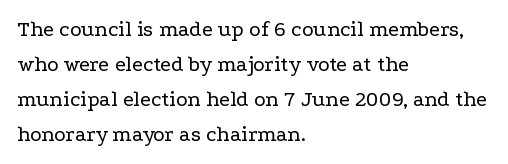
The image shows 22 px text type, upright; set left-aligned, normal line spacing (1.59x), normal letter spacing, not underlined.
